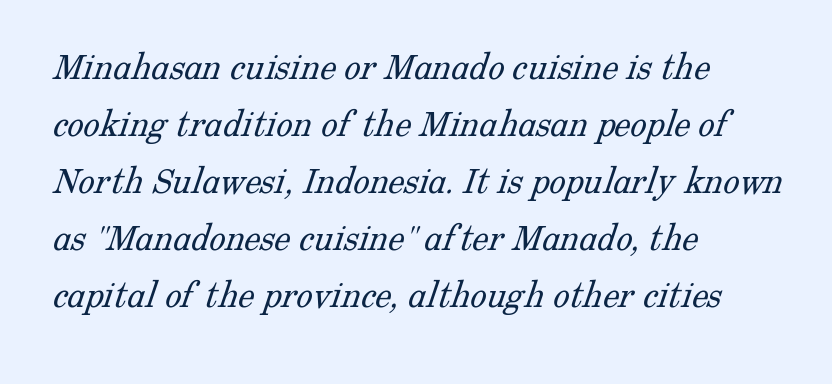
{"serif": "yes", "bold": "no", "weight": "light", "width": "normal", "stroke_contrast": "low", "x_height": "medium", "monospaced": "no", "underline": "no", "align": "left", "line_spacing": "normal", "line_spacing_ratio": 1.39, "letter_spacing": "normal", "letter_spacing_em": 0.0, "glyph_px": 41}
